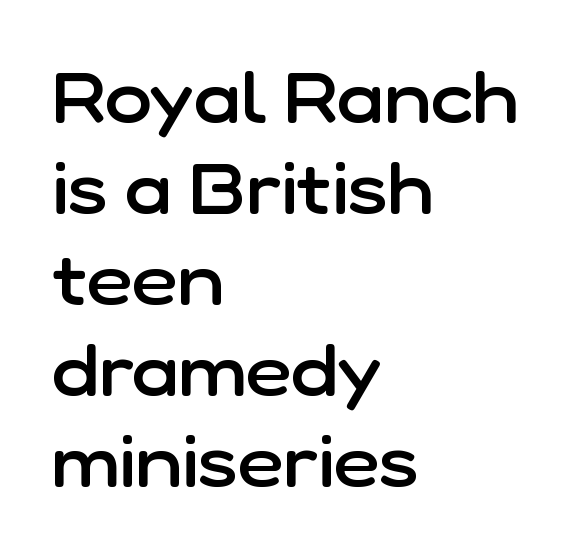
{"serif": "no", "italic": "no", "bold": "semi", "weight": "semibold", "width": "normal", "stroke_contrast": "low", "x_height": "medium", "monospaced": "no", "underline": "no", "align": "left", "line_spacing": "normal", "line_spacing_ratio": 1.28, "letter_spacing": "normal", "letter_spacing_em": 0.0, "glyph_px": 71}
